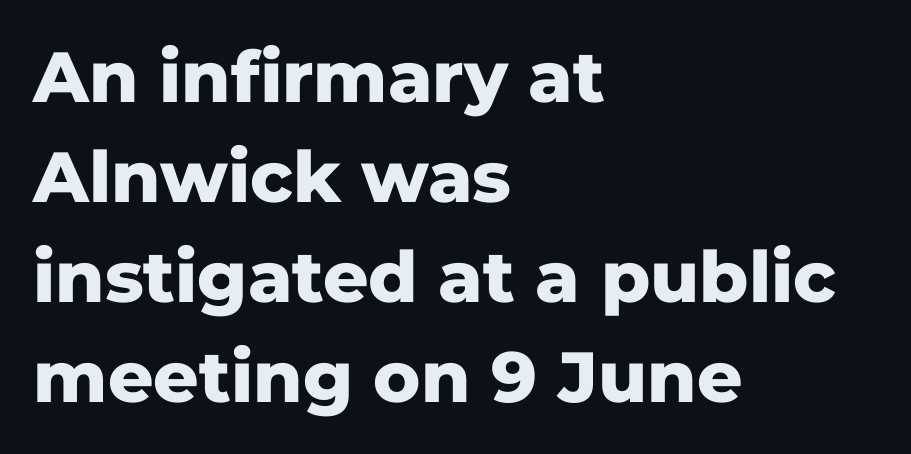
The image shows 71 px heavy sans-serif type, upright; set left-aligned, normal line spacing (1.41x), normal letter spacing, not underlined; low stroke contrast and a medium x-height.
